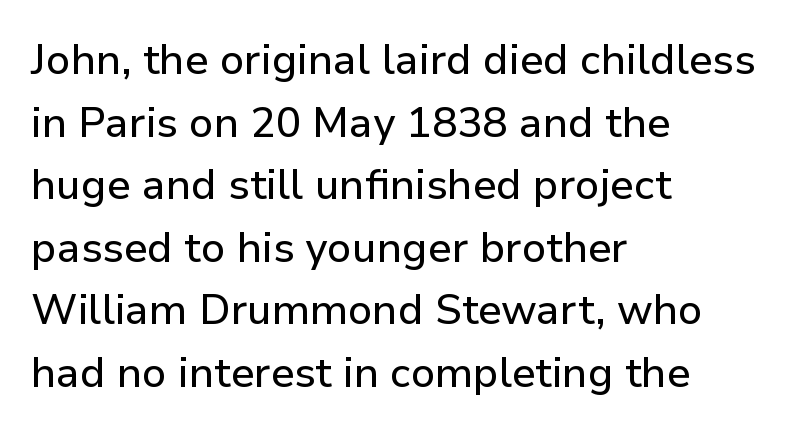
Q: Is the text italic (slanted)? A: No, it is upright.
Q: Is the typeface a serif or a sans-serif typeface? A: Sans-serif.
Q: Is the text underlined? A: No.
Q: How is the paragraph aligned? A: Left-aligned.
Q: Is the spacing between letters normal or unusually wide? A: Normal.
Q: Is the spacing between lines tight, normal or loose? A: Normal.
Q: Width (condensed, normal, or wide)? A: Normal.
Q: Stroke contrast? A: Low.
Q: x-height? A: Medium.
Q: Monospaced? A: No.
